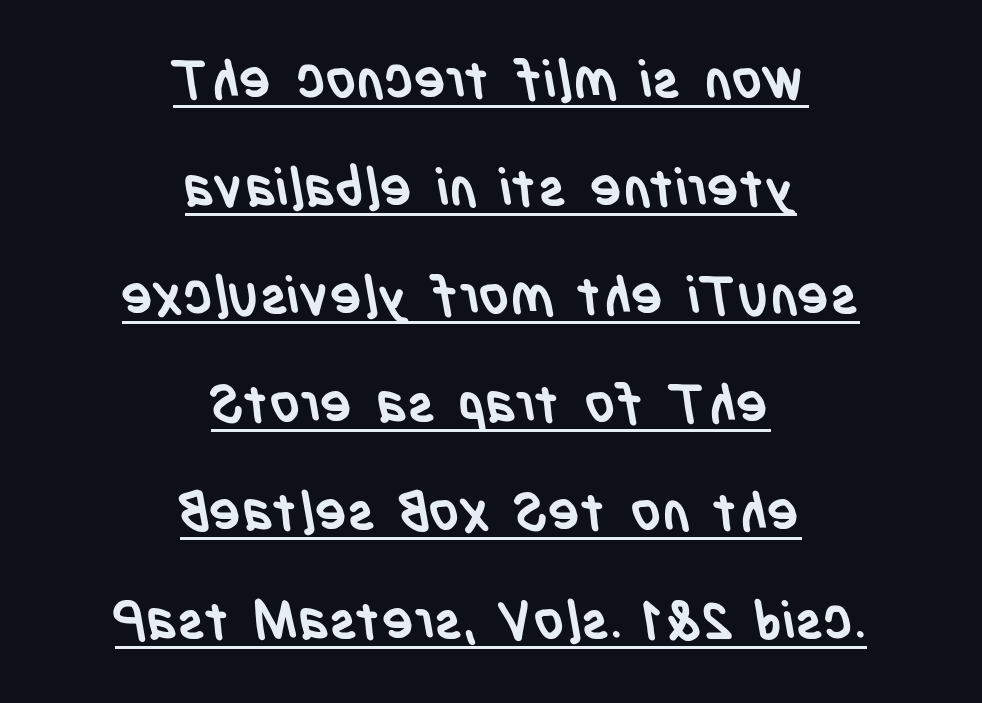
The image shows 53 px semibold, condensed sans-serif type; set centered, loose line spacing (2.04x), normal letter spacing, underlined; low stroke contrast and a large x-height.
